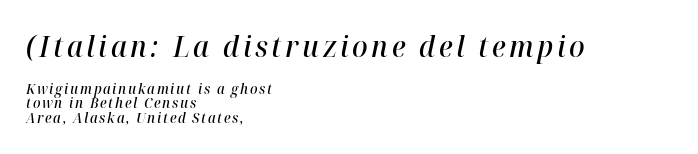
Notice how descenders almost collide with the ascenders below — that's tight leading. Proportional: the letters do not fall into vertical columns. Underlining? Definitely not there. The glyphs have the mass of a demibold cut, below bold. A classic flush-left, rag-right setting is used for this passage.
